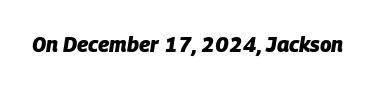
Q: Is the text bold? A: Yes.
Q: Is the text italic (slanted)? A: Yes, it leans right by about 9 degrees.
Q: Is the text underlined? A: No.
Q: Is the spacing between letters normal or unusually wide? A: Normal.
